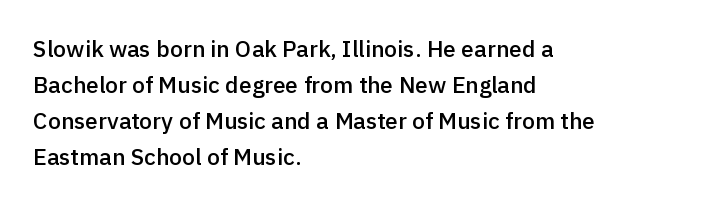
The image shows 23 px text type, upright; set left-aligned, normal line spacing (1.57x), normal letter spacing, not underlined.
